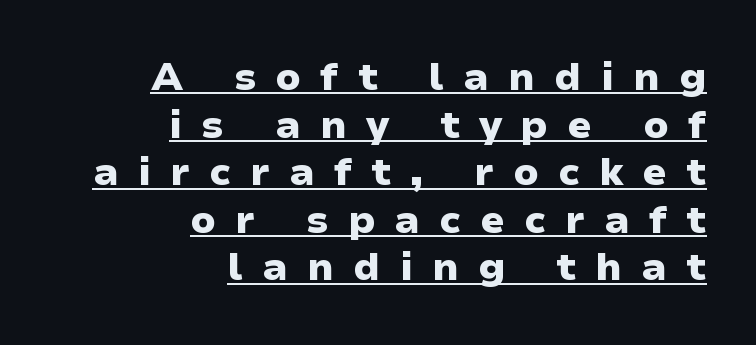
{"serif": "no", "italic": "no", "bold": "yes", "weight": "heavy", "width": "wide", "stroke_contrast": "low", "x_height": "medium", "monospaced": "no", "underline": "yes", "align": "right", "line_spacing_ratio": 1.22, "letter_spacing": "wide", "letter_spacing_em": 0.49, "glyph_px": 39}
